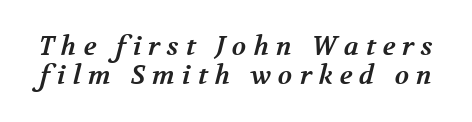
Q: Is the text bold? A: Yes.
Q: Is the text underlined? A: No.
Q: Is the spacing between letters normal or unusually wide? A: Unusually wide.
Q: Is the spacing between lines tight, normal or loose? A: Tight.
